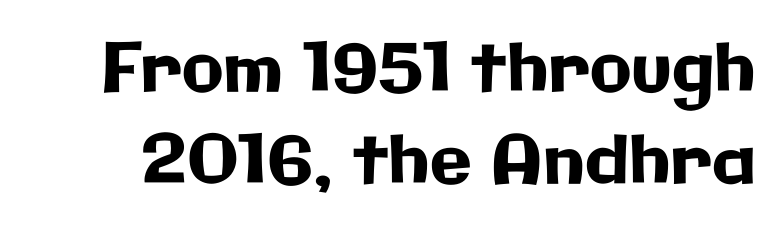
The type family on display is of the sans-serif kind. Nobody touched the tracking dial on this one. Has an underline been added? It has not. Leading matches the norm, producing a regular column. Each letter keeps its own natural width here, so spacing adapts to shape.
